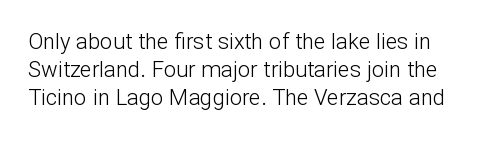
Q: Is the text bold? A: No.
Q: Is the text italic (slanted)? A: No, it is upright.
Q: Is the text underlined? A: No.
Q: Is the spacing between letters normal or unusually wide? A: Normal.
Q: Is the spacing between lines tight, normal or loose? A: Normal.
